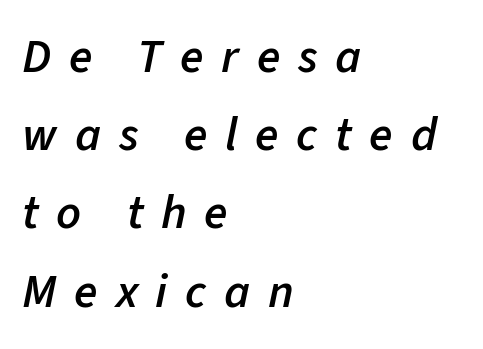
The image shows 48 px semibold type, italic (leaning right); set left-aligned, normal line spacing (1.63x), unusually wide letter spacing (+0.37 em), not underlined; low stroke contrast and a medium x-height.
